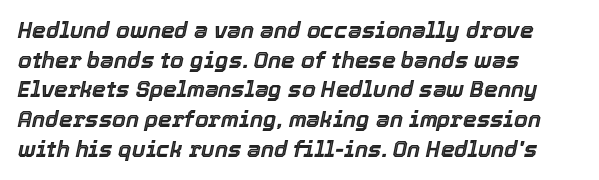
Q: Is the text italic (slanted)? A: Yes, it leans right by about 12 degrees.
Q: Is the text underlined? A: No.
Q: How is the paragraph aligned? A: Left-aligned.
Q: Is the spacing between letters normal or unusually wide? A: Normal.
Q: Is the spacing between lines tight, normal or loose? A: Normal.
